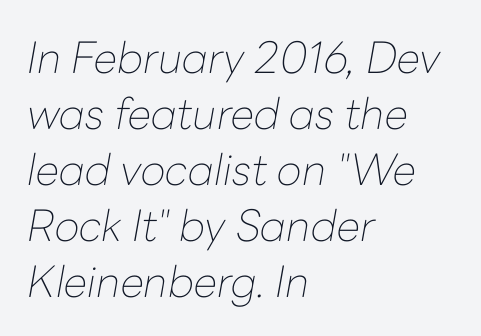
All the whitespace from short lines collects on the right. This rendering features lettering with no underline. No extra ink here — the face is not bold. Nothing unusual about the tracking: characters are spaced as the font intends.
